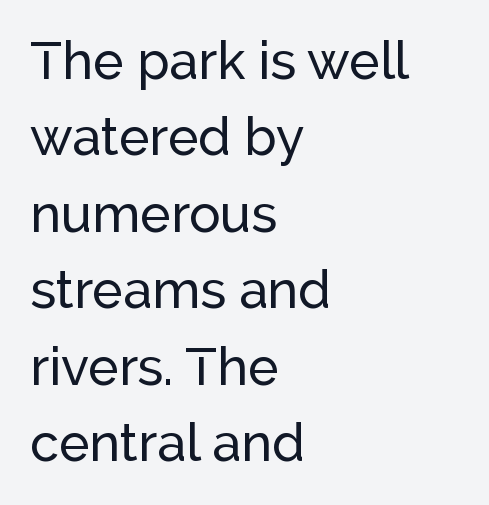
To sum up the face: it is a sans, with no serifs. Rows of type keep a routine distance in the vertical direction. The type sits square on the baseline with zero lean. This sample has the flowing, uneven cadence of proportional lettering. This rendering leaves character spacing at its baseline value.
